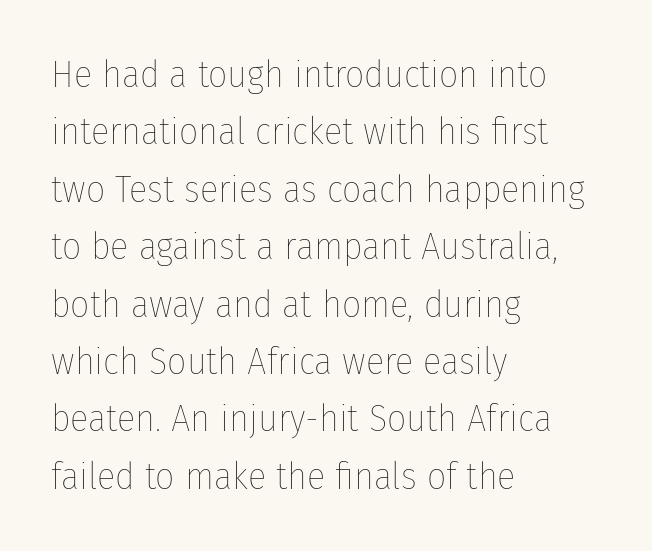
{"italic": "no", "bold": "no", "weight": "thin", "width": "condensed", "stroke_contrast": "low", "x_height": "medium", "monospaced": "no", "underline": "no", "align": "left", "line_spacing": "normal", "line_spacing_ratio": 1.51, "letter_spacing": "normal", "letter_spacing_em": 0.0, "glyph_px": 38}
